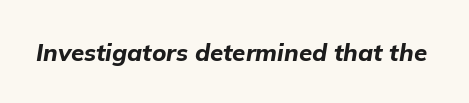
Does the weight exceed regular? Yes, all the way to bold. The text carries the slant typical of an italic or oblique font. This rendering leaves character spacing at its baseline value. Descender tails drop into unmarked territory.
